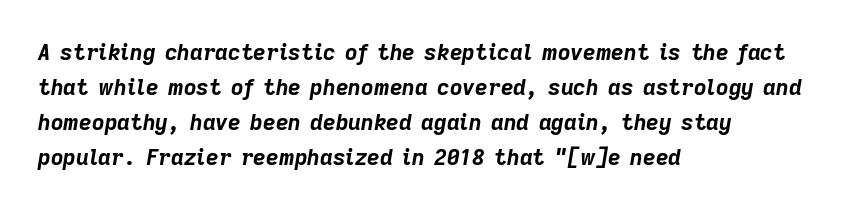
Q: Is the text bold? A: Yes.
Q: Is the text italic (slanted)? A: Yes, it leans right by about 9 degrees.
Q: Is the text underlined? A: No.
Q: How is the paragraph aligned? A: Left-aligned.
Q: Is the spacing between letters normal or unusually wide? A: Normal.
Q: Is the spacing between lines tight, normal or loose? A: Normal.
